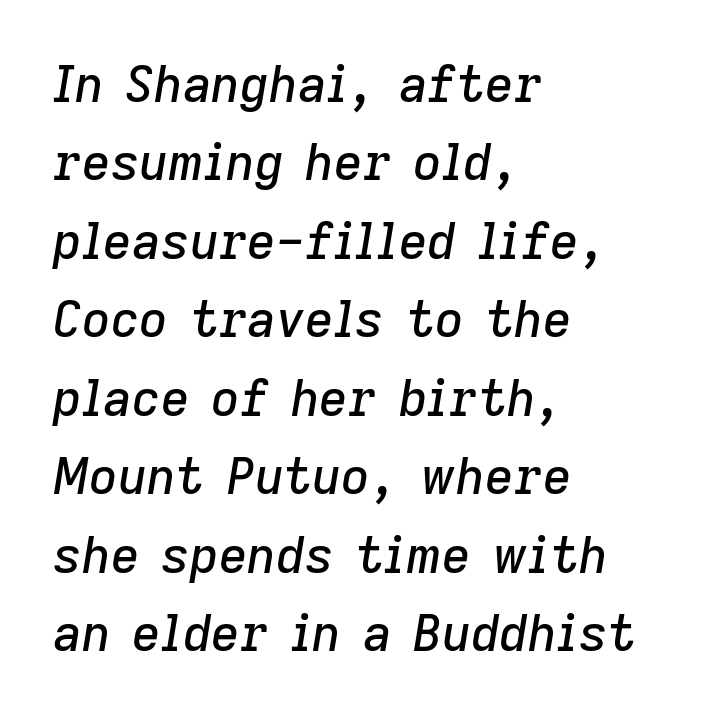
The space beneath each line is pristine and unruled. Short and long lines alike share a common starting point at left. In terms of leading, this rendering sits right in the middle. Words appear dense and cohesive because spacing is normal.
